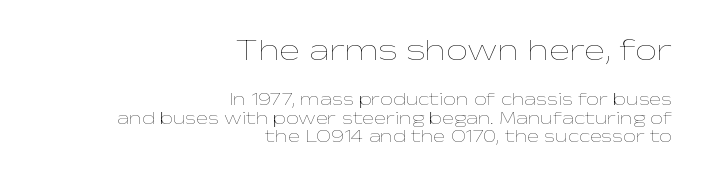
The image shows 31 px thin, wide type, upright; set right-aligned, tight line spacing (1.02x), normal letter spacing, not underlined; the first (top) block is 1.72x larger; low stroke contrast and a medium x-height.
